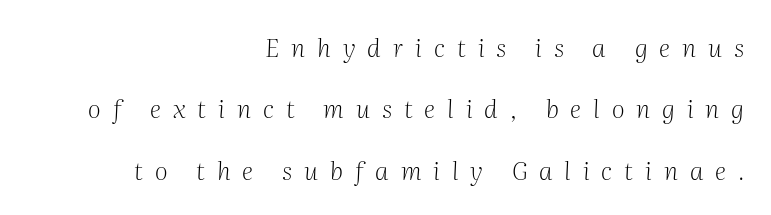
{"italic": "yes", "lean": "right", "slant_degrees": 2, "bold": "no", "underline": "no", "align": "right", "line_spacing": "loose", "line_spacing_ratio": 2.46, "letter_spacing": "wide", "letter_spacing_em": 0.48, "glyph_px": 25}
